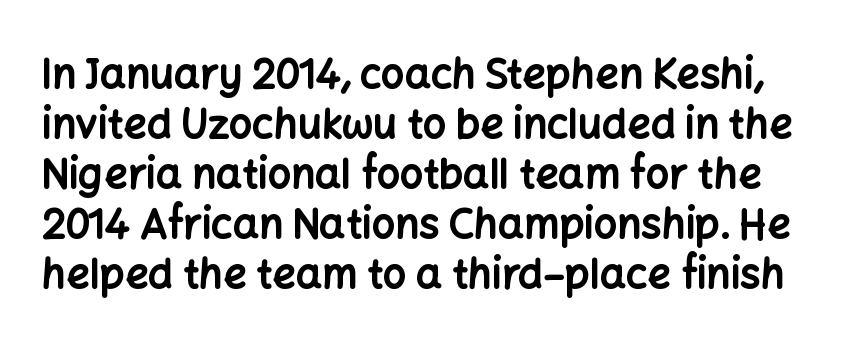
The axis of the letterforms is exactly vertical. This sample uses a sans-serif face. Between one letter and the next there's only the usual sliver of space. These words are printed bold, with thick strokes throughout.
